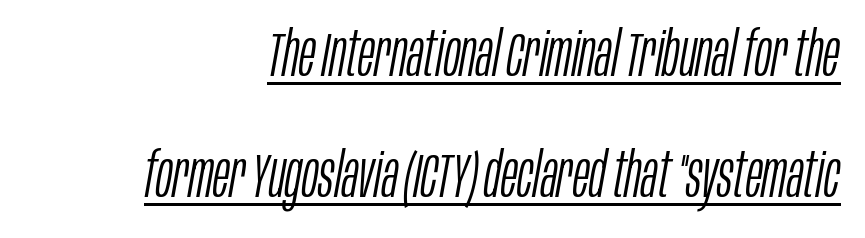
{"italic": "yes", "lean": "right", "slant_degrees": 10, "bold": "no", "weight": "light", "width": "condensed", "stroke_contrast": "low", "x_height": "large", "monospaced": "no", "underline": "yes", "line_spacing": "loose", "line_spacing_ratio": 1.92, "letter_spacing": "normal", "letter_spacing_em": 0.0, "glyph_px": 63}
